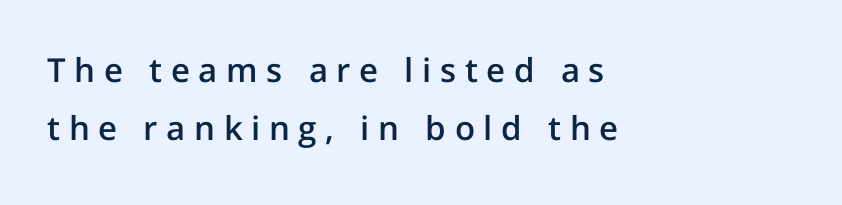
Q: Is the text bold? A: Semi-bold.
Q: Is the text italic (slanted)? A: No, it is upright.
Q: Is the typeface a serif or a sans-serif typeface? A: Sans-serif.
Q: Is the text underlined? A: No.
Q: How is the paragraph aligned? A: Left-aligned.
Q: Is the spacing between letters normal or unusually wide? A: Unusually wide.
Q: Width (condensed, normal, or wide)? A: Normal.
Q: Stroke contrast? A: Low.
Q: x-height? A: Medium.
Q: Monospaced? A: No.
